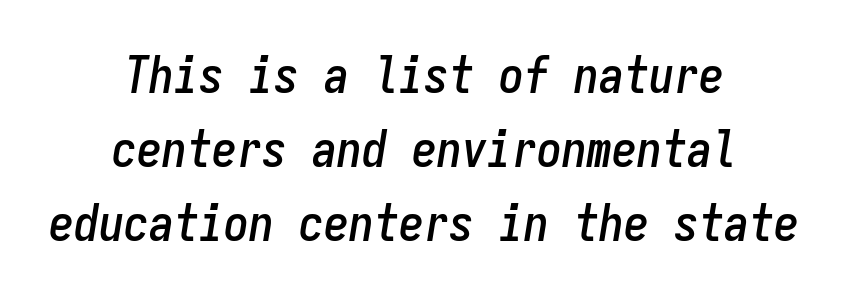
Q: Is the text italic (slanted)? A: Yes, it leans right by about 9 degrees.
Q: Is the text underlined? A: No.
Q: How is the paragraph aligned? A: Centered.
Q: Is the spacing between letters normal or unusually wide? A: Normal.
Q: Is the spacing between lines tight, normal or loose? A: Normal.
Q: Width (condensed, normal, or wide)? A: Condensed.
Q: Stroke contrast? A: Low.
Q: x-height? A: Medium.
Q: Monospaced? A: Yes.
